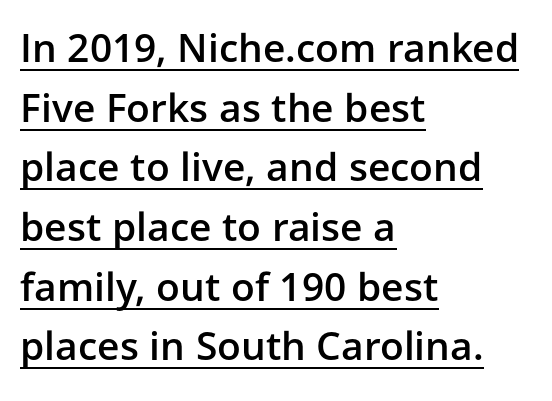
Short note: letters normally spaced. In terms of leading, this rendering sits right in the middle. What decoration does the sample have? An underline. The rendering uses a semibold face; strokes are thickened but not to full bold.
